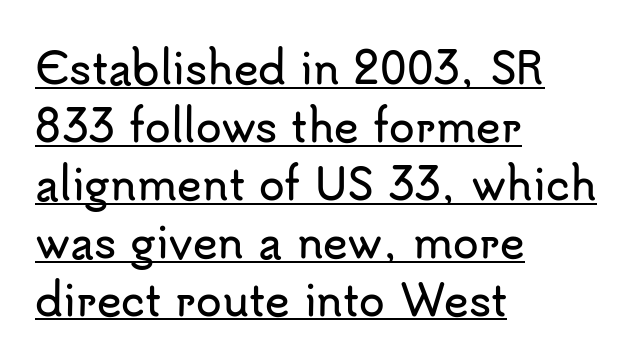
{"serif": "no", "italic": "no", "width": "normal", "stroke_contrast": "low", "x_height": "small", "monospaced": "no", "underline": "yes", "align": "left", "line_spacing": "normal", "line_spacing_ratio": 1.38, "letter_spacing": "normal", "letter_spacing_em": 0.0, "glyph_px": 42}
